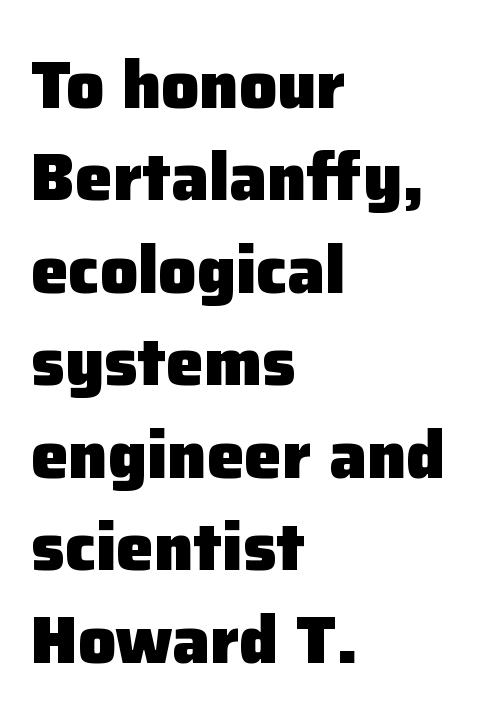
The image shows 67 px heavy sans-serif type, upright; set left-aligned, normal line spacing (1.38x), normal letter spacing, not underlined; low stroke contrast and a medium x-height.
